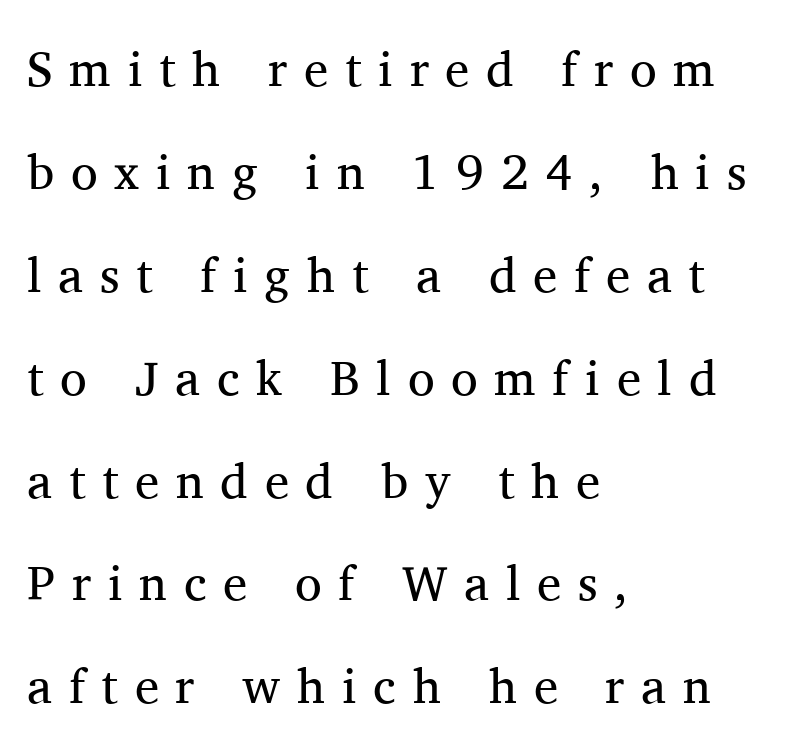
Q: Is the text bold? A: No.
Q: Is the text italic (slanted)? A: No, it is upright.
Q: Is the typeface a serif or a sans-serif typeface? A: Serif.
Q: Is the text underlined? A: No.
Q: How is the paragraph aligned? A: Left-aligned.
Q: Is the spacing between letters normal or unusually wide? A: Unusually wide.
Q: Is the spacing between lines tight, normal or loose? A: Loose.
Q: Width (condensed, normal, or wide)? A: Normal.
Q: Stroke contrast? A: Medium.
Q: x-height? A: Medium.
Q: Monospaced? A: No.
